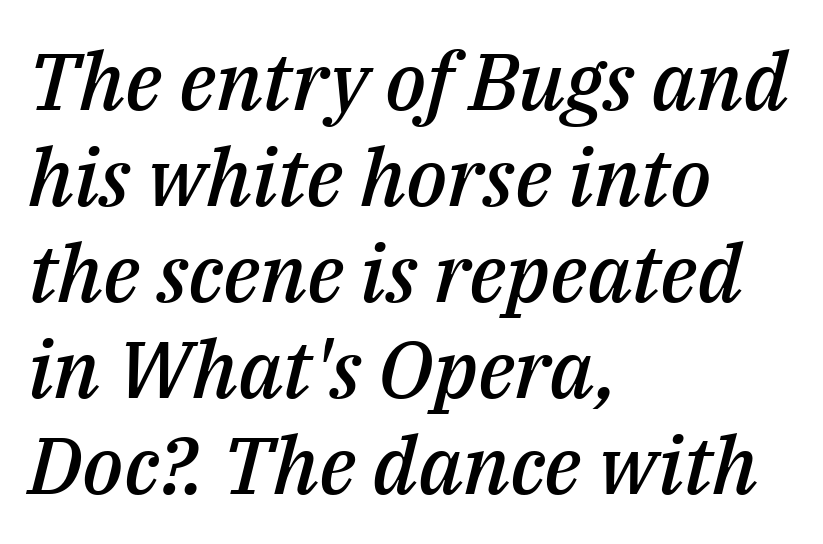
{"italic": "yes", "lean": "right", "slant_degrees": 14, "bold": "semi", "weight": "semibold", "width": "normal", "stroke_contrast": "medium", "x_height": "medium", "monospaced": "no", "underline": "no", "align": "left", "line_spacing_ratio": 1.2, "letter_spacing": "normal", "letter_spacing_em": 0.0, "glyph_px": 80}
